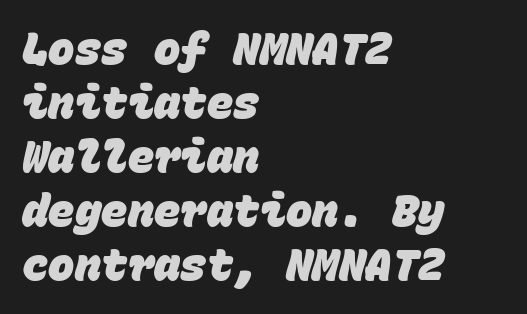
Honestly, there is no underline to notice here at all. The typesetting leans heavy: a genuine bold. These lines are rendered in a fixed-pitch font. These lines keep a tight, regular rhythm from letter to letter.
